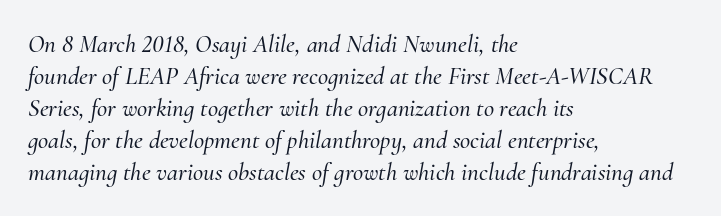
{"italic": "yes", "lean": "right", "slant_degrees": 10, "underline": "no", "align": "left", "line_spacing": "normal", "line_spacing_ratio": 1.28, "letter_spacing": "normal", "letter_spacing_em": 0.0, "glyph_px": 25}
